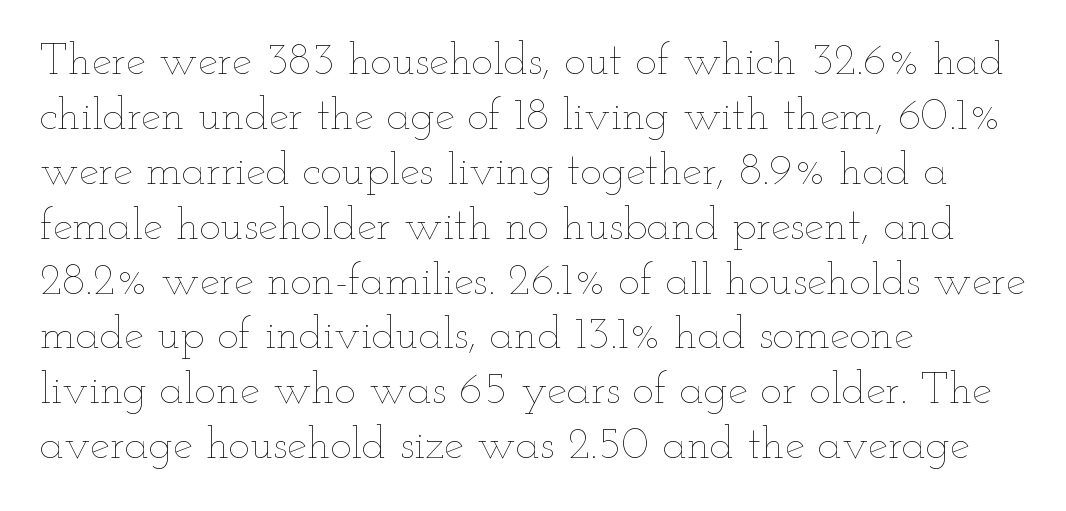
Q: Is the text bold? A: No.
Q: Is the text italic (slanted)? A: No, it is upright.
Q: Is the text underlined? A: No.
Q: How is the paragraph aligned? A: Left-aligned.
Q: Is the spacing between letters normal or unusually wide? A: Normal.
Q: Width (condensed, normal, or wide)? A: Wide.
Q: Stroke contrast? A: Low.
Q: x-height? A: Small.
Q: Monospaced? A: No.
